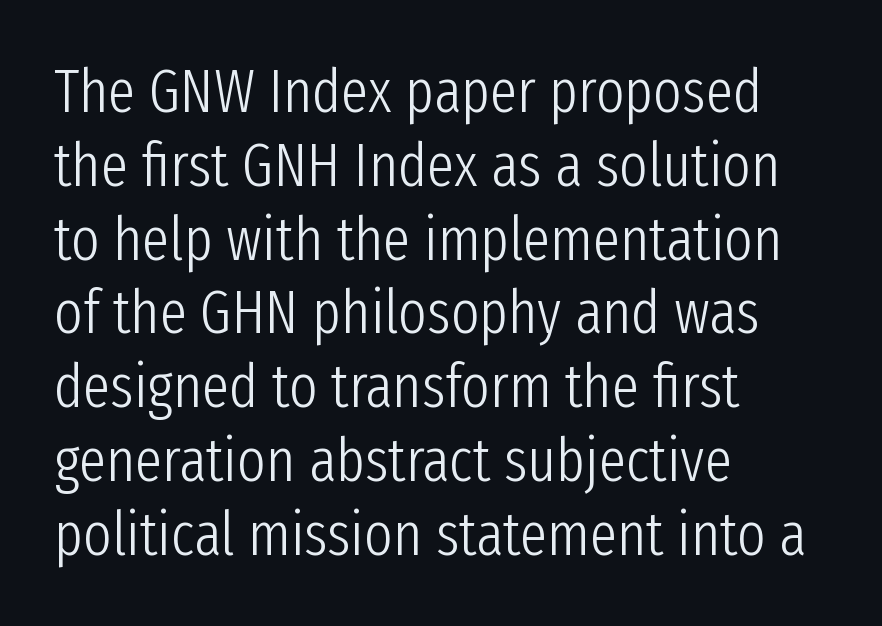
The image shows 61 px light, condensed sans-serif type, upright; set left-aligned, line spacing 1.21x, normal letter spacing, not underlined; low stroke contrast and a medium x-height.
